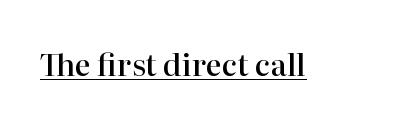
A continuous stroke trails under the words, as in a hyperlink. Does the type have serifs? Yes, each stem ends in a small foot. Italic? Not at all — the glyphs are vertical. Nothing unusual about the tracking: characters are spaced as the font intends.
